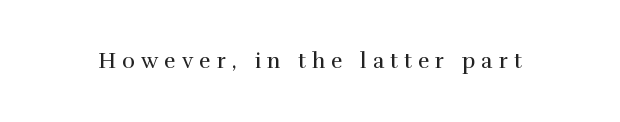
The image shows 22 px text type, upright; set unusually wide letter spacing (+0.27 em), not underlined.
